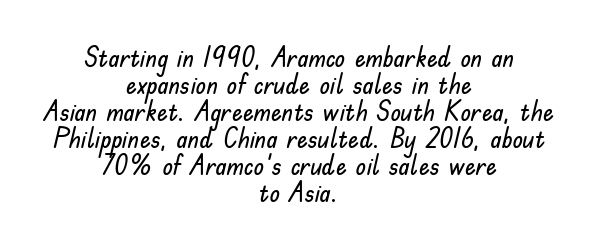
The line texture is even and compact thanks to regular tracking. The passage is arranged like a title page — every line centered. What's the leading like? Squeezed, with rows nearly overlapping. Plain, unruled lines of type.
